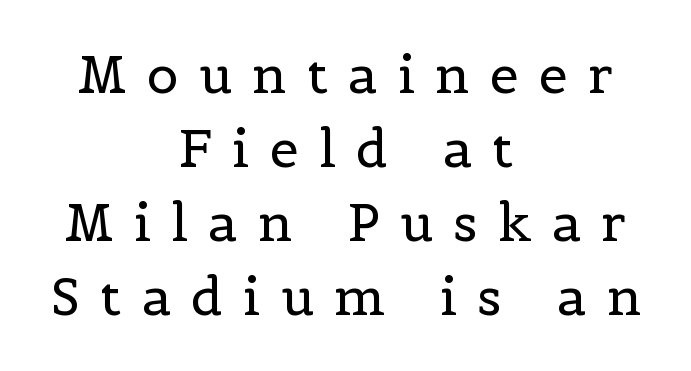
Here the designer chose a conventional face with non-uniform glyph widths. Loose tracking; the words dissolve into strings of separated letters. You can tell it's not italic because the verticals are truly vertical. The font family rendered here belongs to the serif group. Beneath every word, the page is bare. The cut favours lightness, reaching ordinary text weight at its darkest.
